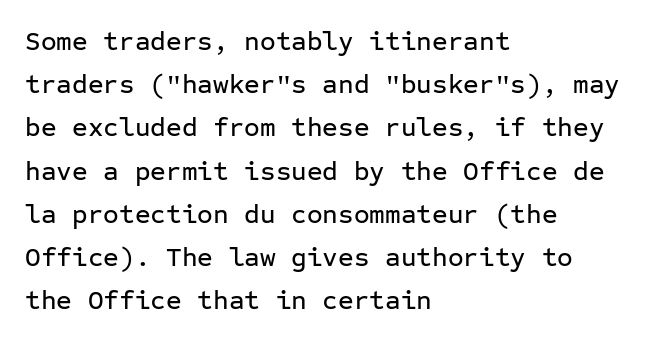
Q: Is the text italic (slanted)? A: No, it is upright.
Q: Is the text underlined? A: No.
Q: How is the paragraph aligned? A: Left-aligned.
Q: Is the spacing between letters normal or unusually wide? A: Normal.
Q: Is the spacing between lines tight, normal or loose? A: Normal.
